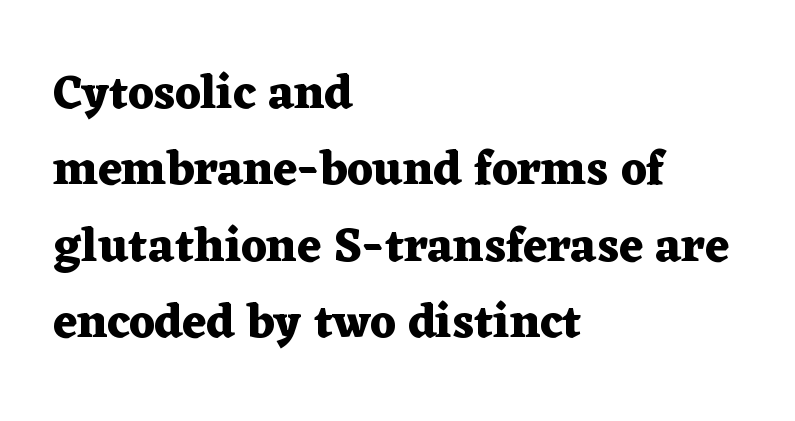
The foot of each line stays bare and open. Baseline-to-baseline distance is the conventional proportion of letter height. The letters are bold, with thick, heavy strokes. Characters remain perfectly vertical along every line. Each letter keeps its own natural width here, so spacing adapts to shape. The letters sit at their default tracking, neither squeezed nor spread.
